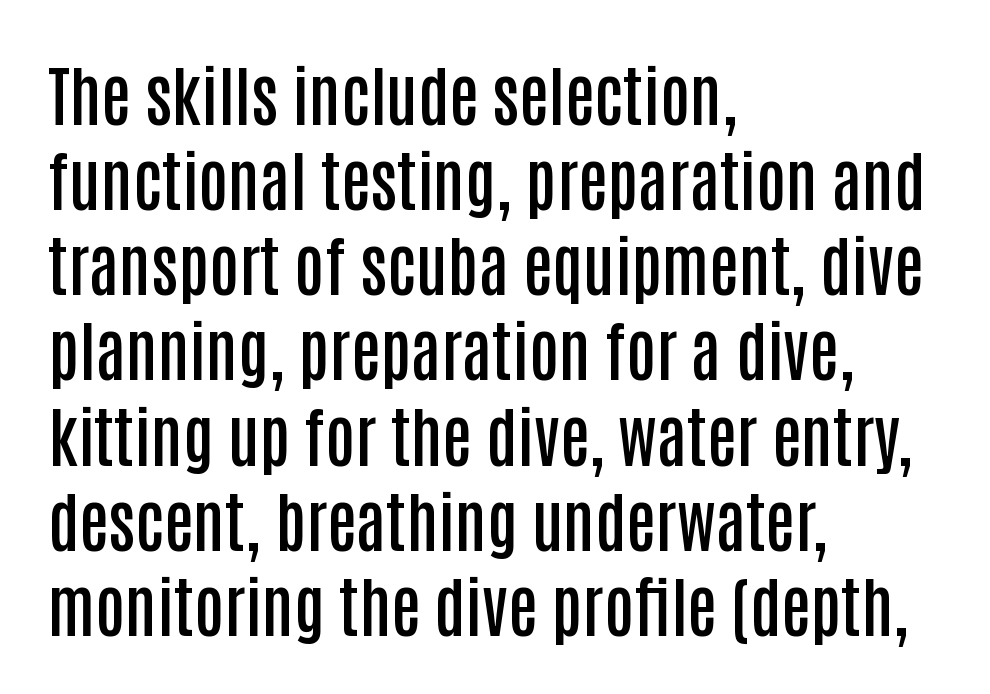
{"serif": "no", "italic": "no", "bold": "semi", "weight": "semibold", "width": "condensed", "stroke_contrast": "low", "x_height": "large", "monospaced": "no", "underline": "no", "align": "left", "line_spacing": "normal", "line_spacing_ratio": 1.29, "letter_spacing": "normal", "letter_spacing_em": 0.0, "glyph_px": 66}
